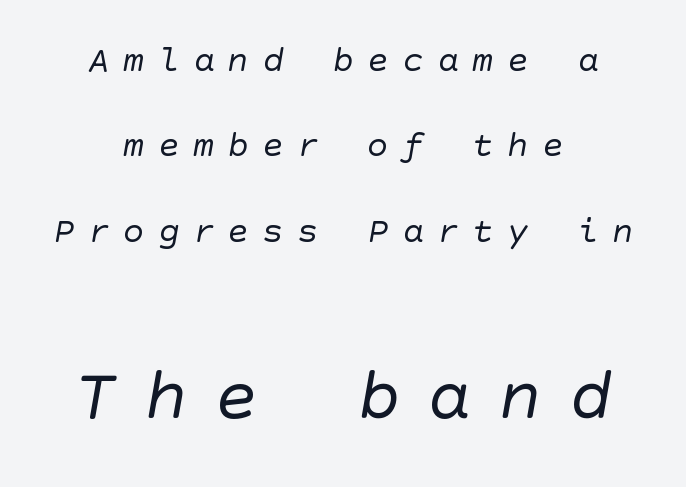
The image shows 73 px regular-weight sans-serif type; set centered, loose line spacing (2.37x), unusually wide letter spacing (+0.37 em), not underlined; the second (bottom) block is 2.03x larger; low stroke contrast and a large x-height.
